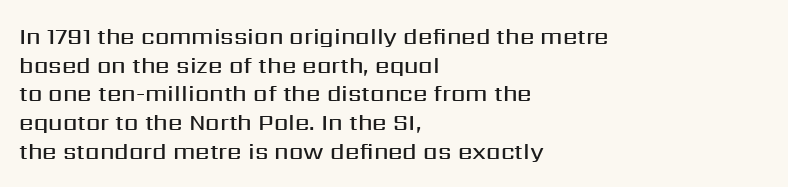
The specimen omits any rule beneath the text block's lines. The type sits square on the baseline with zero lean. This block has exactly the height ordinary leading produces. Does extra space separate the letters? No, they use regular spacing.
